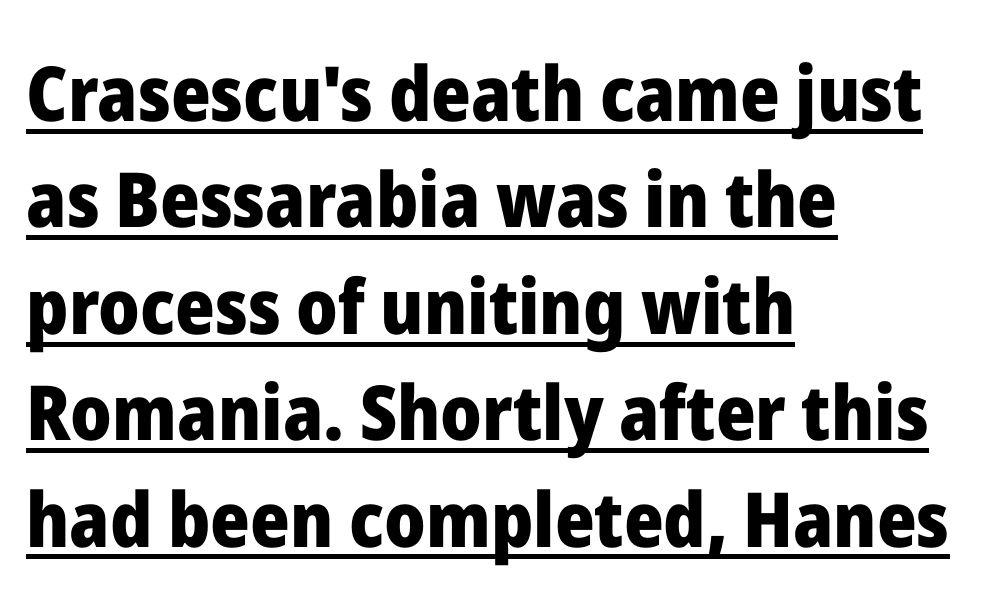
Q: Is the text bold? A: Yes.
Q: Is the text italic (slanted)? A: No, it is upright.
Q: Is the typeface a serif or a sans-serif typeface? A: Sans-serif.
Q: Is the text underlined? A: Yes.
Q: How is the paragraph aligned? A: Left-aligned.
Q: Is the spacing between letters normal or unusually wide? A: Normal.
Q: Is the spacing between lines tight, normal or loose? A: Normal.
Q: Width (condensed, normal, or wide)? A: Normal.
Q: Stroke contrast? A: Low.
Q: x-height? A: Medium.
Q: Monospaced? A: No.
